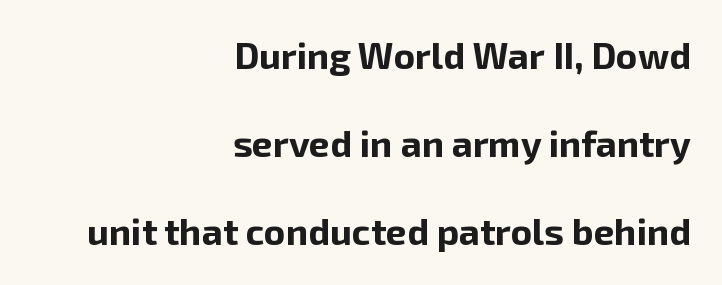
{"serif": "no", "italic": "no", "bold": "yes", "weight": "bold", "width": "normal", "stroke_contrast": "low", "x_height": "medium", "monospaced": "no", "underline": "no", "align": "right", "line_spacing": "loose", "line_spacing_ratio": 2.38, "letter_spacing": "normal", "letter_spacing_em": 0.0, "glyph_px": 37}
